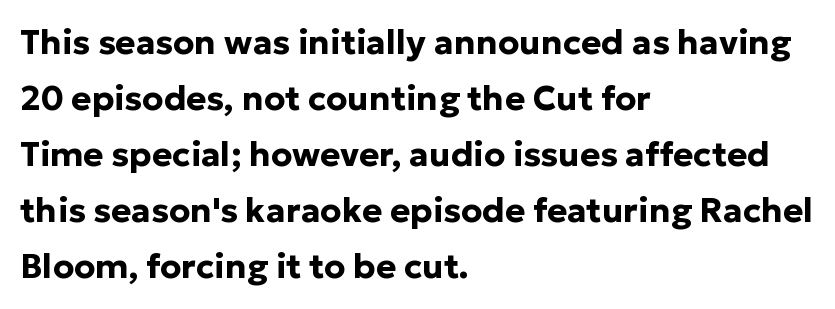
{"serif": "no", "italic": "no", "bold": "yes", "weight": "bold", "width": "normal", "stroke_contrast": "low", "x_height": "medium", "monospaced": "no", "underline": "no", "align": "left", "line_spacing": "normal", "line_spacing_ratio": 1.65, "letter_spacing": "normal", "letter_spacing_em": 0.0, "glyph_px": 34}
